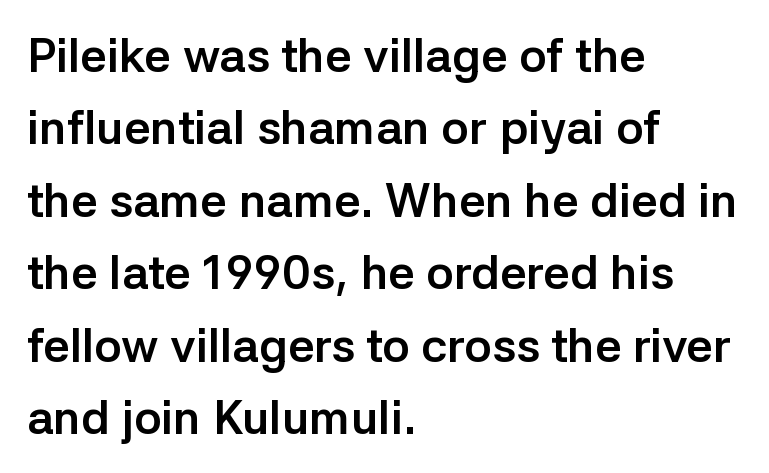
Q: Is the text bold? A: Yes.
Q: Is the text italic (slanted)? A: No, it is upright.
Q: Is the typeface a serif or a sans-serif typeface? A: Sans-serif.
Q: Is the text underlined? A: No.
Q: How is the paragraph aligned? A: Left-aligned.
Q: Is the spacing between letters normal or unusually wide? A: Normal.
Q: Is the spacing between lines tight, normal or loose? A: Normal.
Q: Width (condensed, normal, or wide)? A: Normal.
Q: Stroke contrast? A: Low.
Q: x-height? A: Medium.
Q: Monospaced? A: No.
